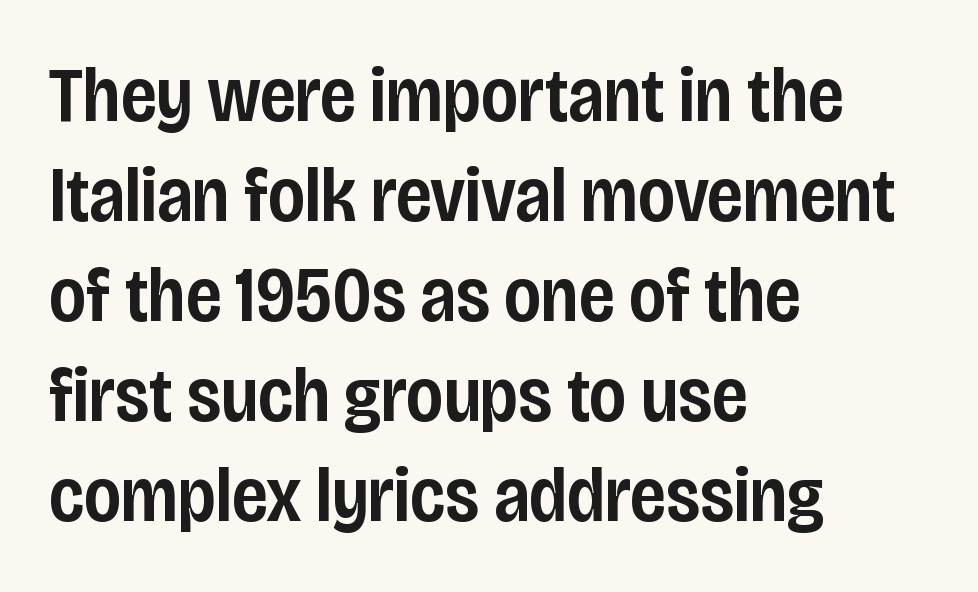
{"serif": "no", "italic": "no", "bold": "semi", "weight": "semibold", "width": "condensed", "stroke_contrast": "low", "x_height": "large", "monospaced": "no", "underline": "no", "align": "left", "line_spacing": "normal", "line_spacing_ratio": 1.3, "letter_spacing": "normal", "letter_spacing_em": 0.0, "glyph_px": 77}
